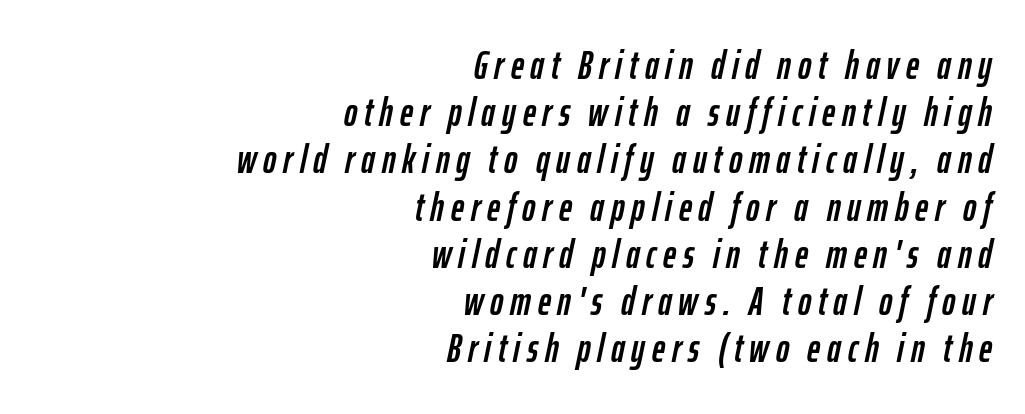
{"italic": "yes", "lean": "right", "slant_degrees": 12, "width": "condensed", "stroke_contrast": "low", "x_height": "medium", "monospaced": "no", "underline": "no", "align": "right", "line_spacing_ratio": 1.18, "glyph_px": 40}
